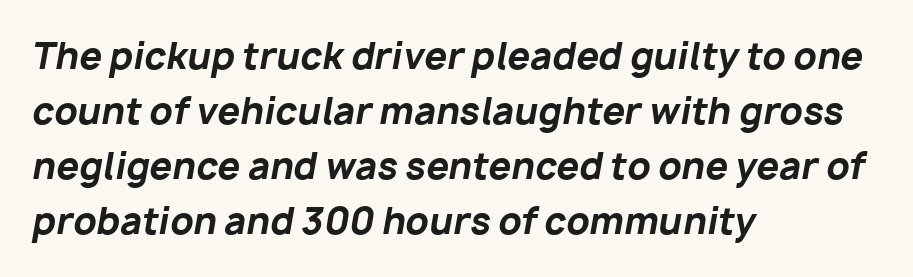
The image shows 36 px bold type, italic (leaning right); set left-aligned, normal line spacing (1.53x), normal letter spacing, not underlined; low stroke contrast and a medium x-height.
